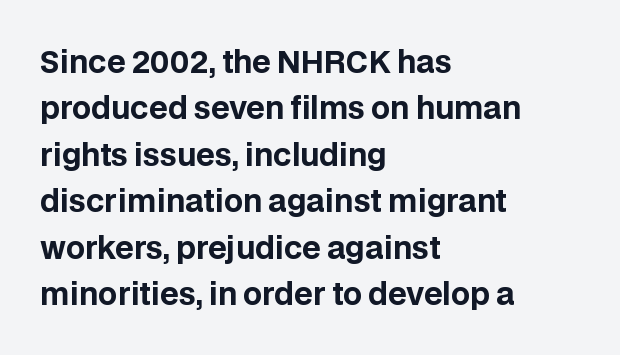
{"serif": "no", "italic": "no", "bold": "yes", "weight": "bold", "width": "normal", "stroke_contrast": "low", "x_height": "large", "monospaced": "no", "underline": "no", "align": "left", "line_spacing": "normal", "line_spacing_ratio": 1.55, "letter_spacing": "normal", "letter_spacing_em": 0.0, "glyph_px": 30}
